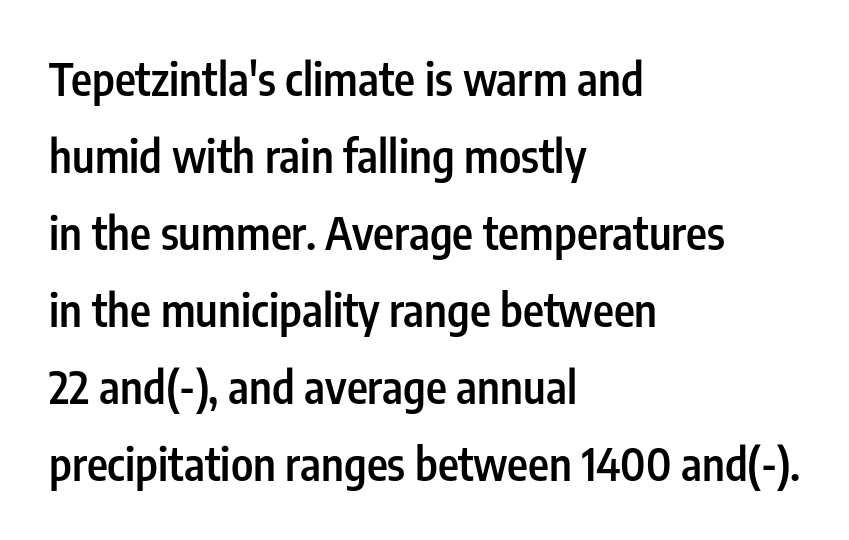
{"serif": "no", "italic": "no", "bold": "semi", "weight": "semibold", "width": "condensed", "stroke_contrast": "low", "x_height": "medium", "monospaced": "no", "underline": "no", "align": "left", "line_spacing_ratio": 1.71, "letter_spacing": "normal", "letter_spacing_em": 0.0, "glyph_px": 45}
